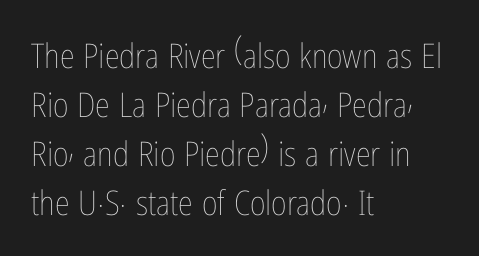
{"italic": "no", "bold": "no", "weight": "thin", "width": "condensed", "stroke_contrast": "low", "x_height": "medium", "monospaced": "no", "underline": "no", "align": "left", "line_spacing": "normal", "line_spacing_ratio": 1.44, "letter_spacing": "normal", "letter_spacing_em": 0.0, "glyph_px": 34}
